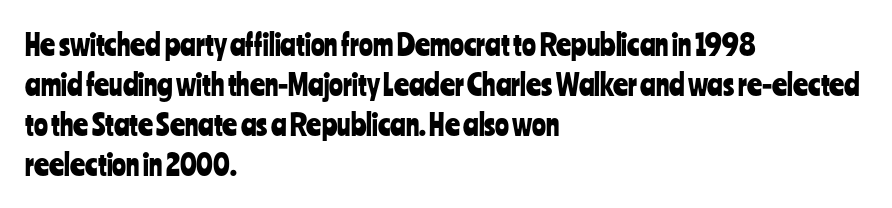
This sample keeps an unexceptional amount of space between lines. The text was rendered using a sans face with plain stroke endings. The passage shown is typed in a proportional face where columns would drift. No word sits above an underline. Between one letter and the next there's only the usual sliver of space. This sample uses an upright cut, with every glyph sitting square on the baseline.
